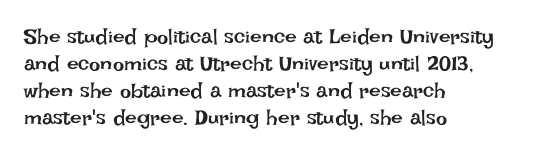
Q: Is the text bold? A: No.
Q: Is the text italic (slanted)? A: No, it is upright.
Q: Is the text underlined? A: No.
Q: How is the paragraph aligned? A: Left-aligned.
Q: Is the spacing between letters normal or unusually wide? A: Normal.
Q: Is the spacing between lines tight, normal or loose? A: Normal.
